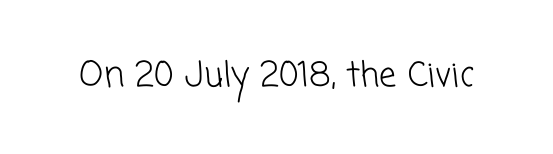
The image shows 34 px light sans-serif type; set normal letter spacing, not underlined; low stroke contrast and a medium x-height.
